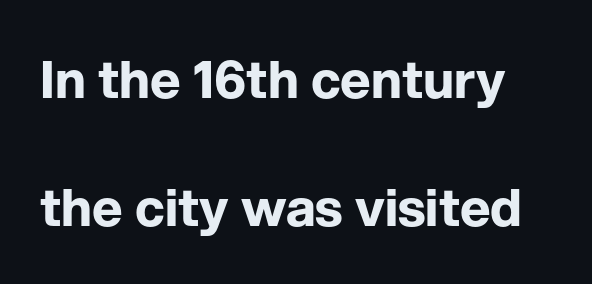
{"serif": "no", "italic": "no", "bold": "yes", "weight": "bold", "width": "normal", "stroke_contrast": "low", "x_height": "medium", "monospaced": "no", "underline": "no", "line_spacing": "loose", "line_spacing_ratio": 2.46, "letter_spacing": "normal", "letter_spacing_em": 0.0, "glyph_px": 52}
